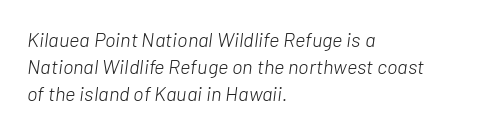
In terms of posture, this sample is oblique. Stem width sits at or under what a default text font uses. Reading down the block, your eye returns to a fixed left position each line. In terms of leading, this rendering sits right in the middle. Standard letterfit; no display-style spreading of the glyphs. Unmarked baselines from the first word to the last.
